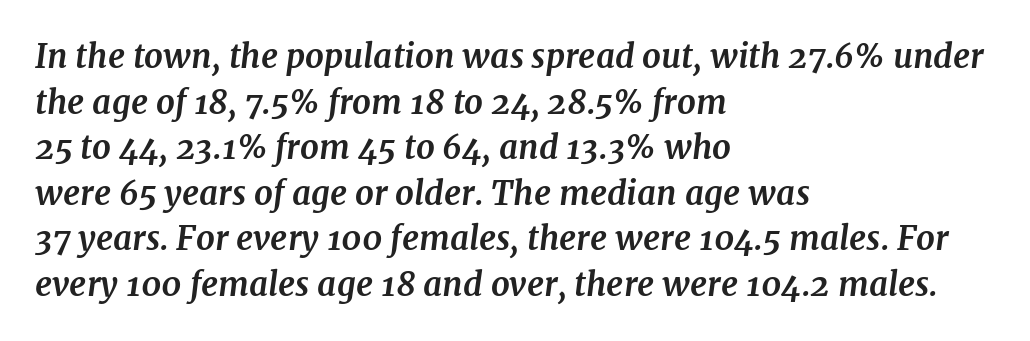
Q: Is the text bold? A: Yes.
Q: Is the text italic (slanted)? A: Yes, it leans right by about 7 degrees.
Q: Is the typeface a serif or a sans-serif typeface? A: Serif.
Q: Is the text underlined? A: No.
Q: How is the paragraph aligned? A: Left-aligned.
Q: Is the spacing between letters normal or unusually wide? A: Normal.
Q: Is the spacing between lines tight, normal or loose? A: Normal.
Q: Width (condensed, normal, or wide)? A: Normal.
Q: Stroke contrast? A: Medium.
Q: x-height? A: Medium.
Q: Monospaced? A: No.
